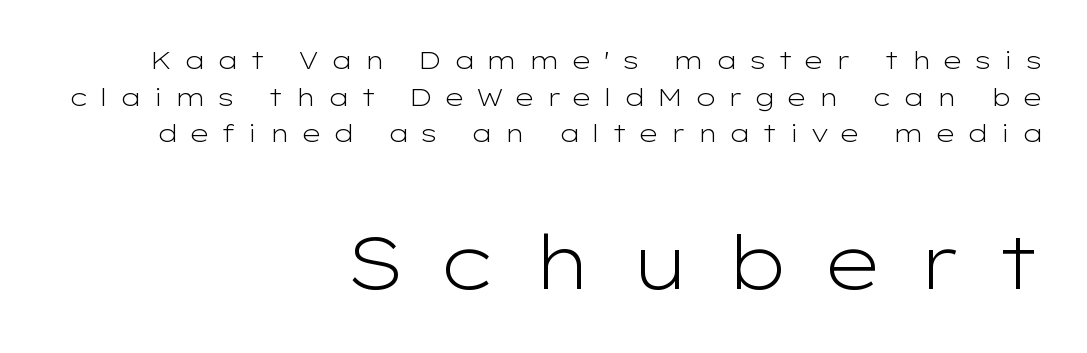
Display-style spreading of the glyphs; the letterfit is very open. Tall strokes in this sample are plumb rather than angled. The passage shown is typed in a proportional face where columns would drift. The passage shown is typeset with a sans-serif family. Which chunk is bigger? The second one — the bottom block dwarfs the top.
